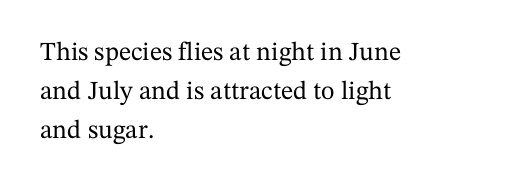
The compositor pushed each line to the left boundary. Every stem runs plumb, perpendicular to the baseline. This sample keeps an unexceptional amount of space between lines. Here the glyphs are tracked normally, forming tight word shapes. Descender tails drop into unmarked territory.
